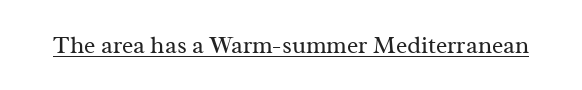
The image shows 24 px text type, upright; set normal letter spacing, underlined.
